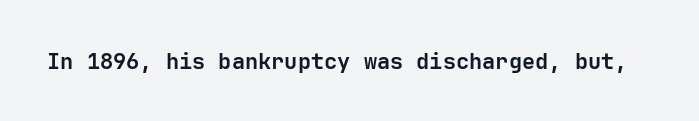
The image shows 22 px bold type, upright; set normal letter spacing, not underlined.
